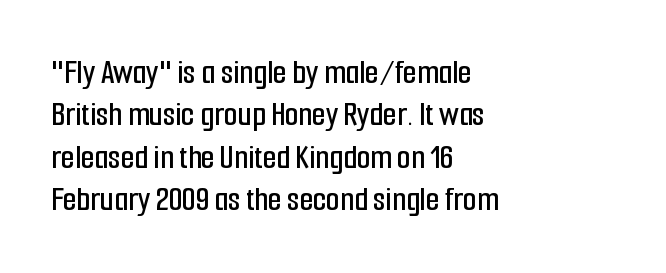
Q: Is the text italic (slanted)? A: No, it is upright.
Q: Is the typeface a serif or a sans-serif typeface? A: Sans-serif.
Q: Is the text underlined? A: No.
Q: How is the paragraph aligned? A: Left-aligned.
Q: Is the spacing between letters normal or unusually wide? A: Normal.
Q: Width (condensed, normal, or wide)? A: Condensed.
Q: Stroke contrast? A: Low.
Q: x-height? A: Medium.
Q: Monospaced? A: No.
